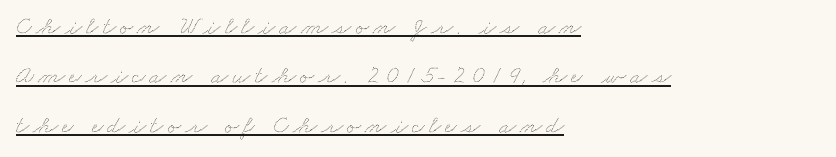
Q: Is the text underlined? A: Yes.
Q: How is the paragraph aligned? A: Left-aligned.
Q: Is the spacing between lines tight, normal or loose? A: Loose.
